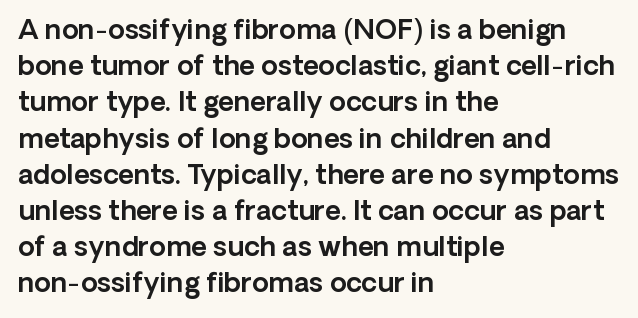
Q: Is the text italic (slanted)? A: No, it is upright.
Q: Is the text underlined? A: No.
Q: How is the paragraph aligned? A: Left-aligned.
Q: Is the spacing between letters normal or unusually wide? A: Normal.
Q: Is the spacing between lines tight, normal or loose? A: Normal.
